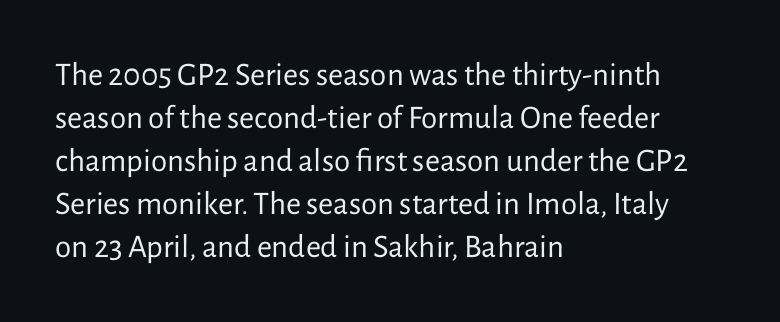
Reading down the block, your eye returns to a fixed left position each line. The type sits square on the baseline with zero lean. Rows of type keep a routine distance in the vertical direction. Tracking value appears to be zero — textbook default spacing.
